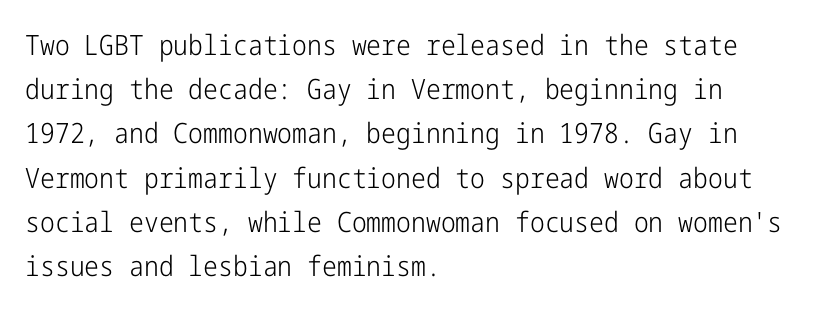
{"serif": "no", "italic": "no", "bold": "no", "weight": "light", "width": "condensed", "stroke_contrast": "low", "x_height": "medium", "underline": "no", "align": "left", "line_spacing": "normal", "line_spacing_ratio": 1.58, "letter_spacing": "normal", "letter_spacing_em": 0.0, "glyph_px": 28}
